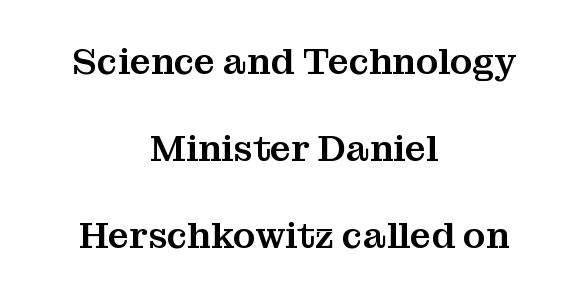
{"serif": "yes", "italic": "no", "width": "normal", "stroke_contrast": "medium", "x_height": "medium", "monospaced": "no", "underline": "no", "align": "center", "line_spacing": "loose", "line_spacing_ratio": 2.35, "letter_spacing": "normal", "letter_spacing_em": 0.0, "glyph_px": 37}
